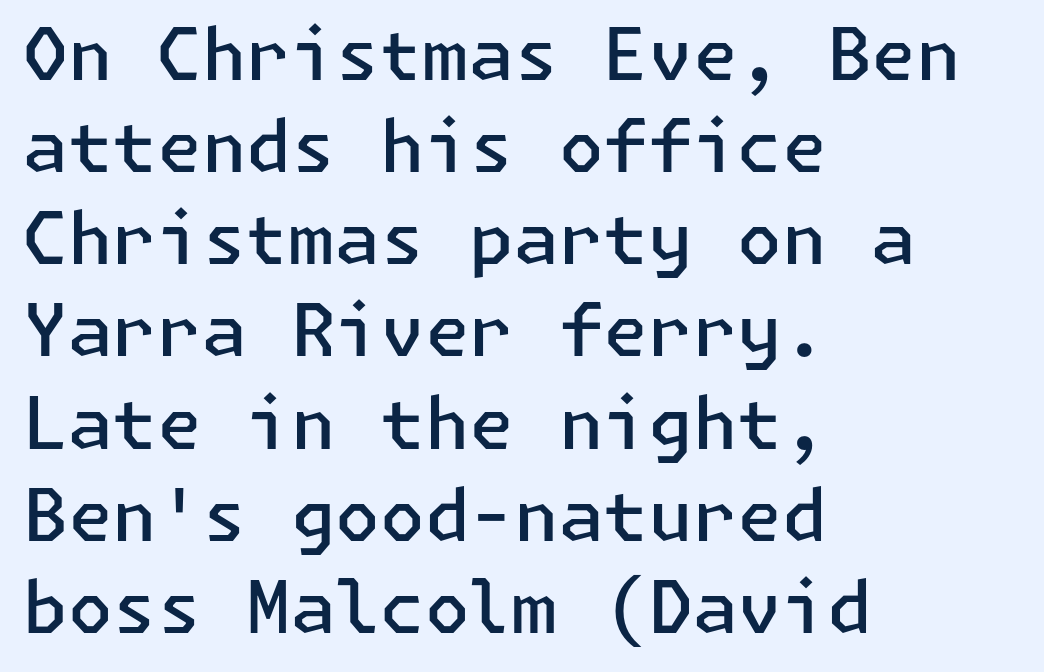
Q: Is the text bold? A: Semi-bold.
Q: Is the text italic (slanted)? A: No, it is upright.
Q: Is the typeface a serif or a sans-serif typeface? A: Sans-serif.
Q: Is the text underlined? A: No.
Q: How is the paragraph aligned? A: Left-aligned.
Q: Is the spacing between letters normal or unusually wide? A: Normal.
Q: Is the spacing between lines tight, normal or loose? A: Normal.
Q: Width (condensed, normal, or wide)? A: Normal.
Q: Stroke contrast? A: Low.
Q: x-height? A: Medium.
